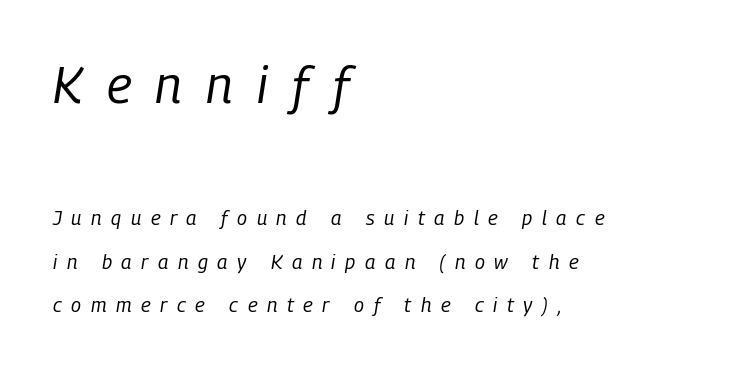
Characters are canted at an angle relative to the baseline's perpendicular. You could not count columns in this text — the font is proportionally spaced. Vertical stems look standard width or narrower in stroke. In terms of leading, this rendering errs on the spacious side. Top chunk: large. Bottom chunk: small.
